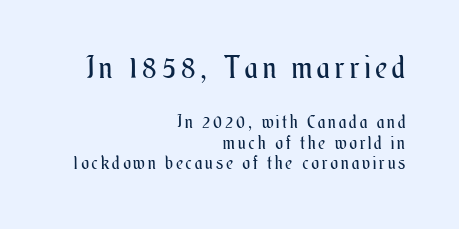
Q: Is the text bold? A: No.
Q: Is the text italic (slanted)? A: No, it is upright.
Q: Is the text underlined? A: No.
Q: How is the paragraph aligned? A: Right-aligned.
Q: Is the spacing between lines tight, normal or loose? A: Tight.
Q: Which block of text is set in a larger size, the first (top) or the second (bottom)? A: The first (top) one.
Q: Width (condensed, normal, or wide)? A: Condensed.
Q: Stroke contrast? A: Medium.
Q: x-height? A: Small.
Q: Monospaced? A: No.
